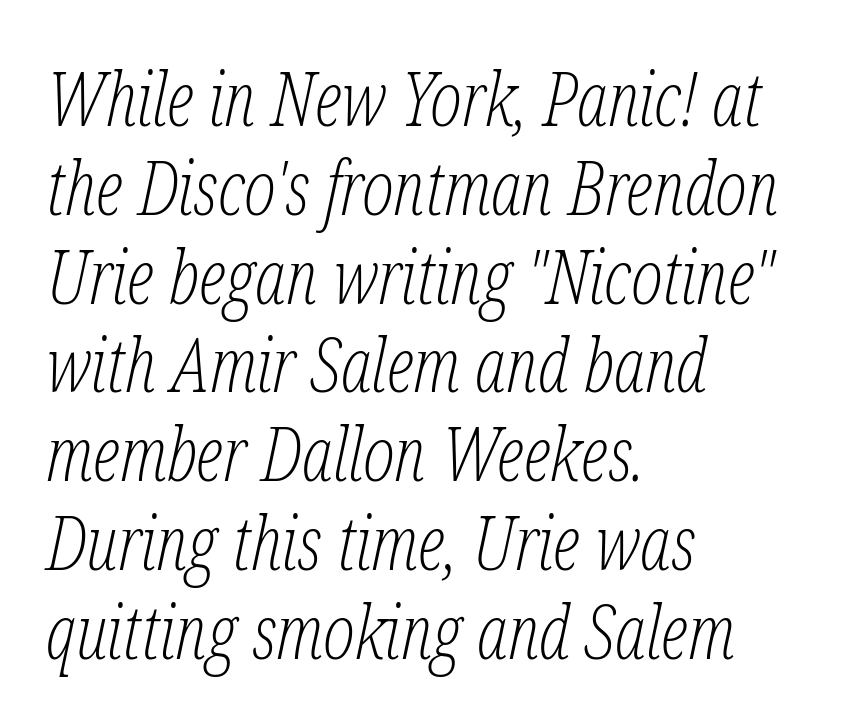
The image shows 74 px light, condensed serif type, italic (leaning right); set left-aligned, line spacing 1.2x, normal letter spacing, not underlined; low stroke contrast and a medium x-height.
